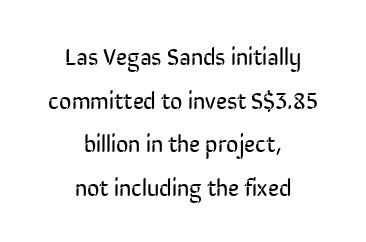
Q: Is the text bold? A: No.
Q: Is the text italic (slanted)? A: No, it is upright.
Q: Is the text underlined? A: No.
Q: How is the paragraph aligned? A: Centered.
Q: Is the spacing between letters normal or unusually wide? A: Normal.
